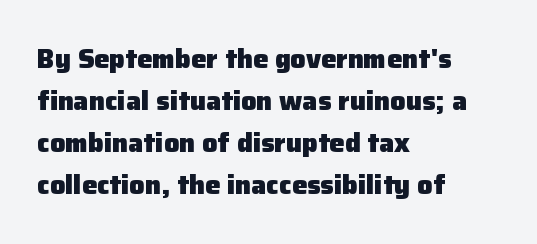
The image shows 27 px bold type, upright; set left-aligned, normal line spacing (1.56x), normal letter spacing, not underlined.
